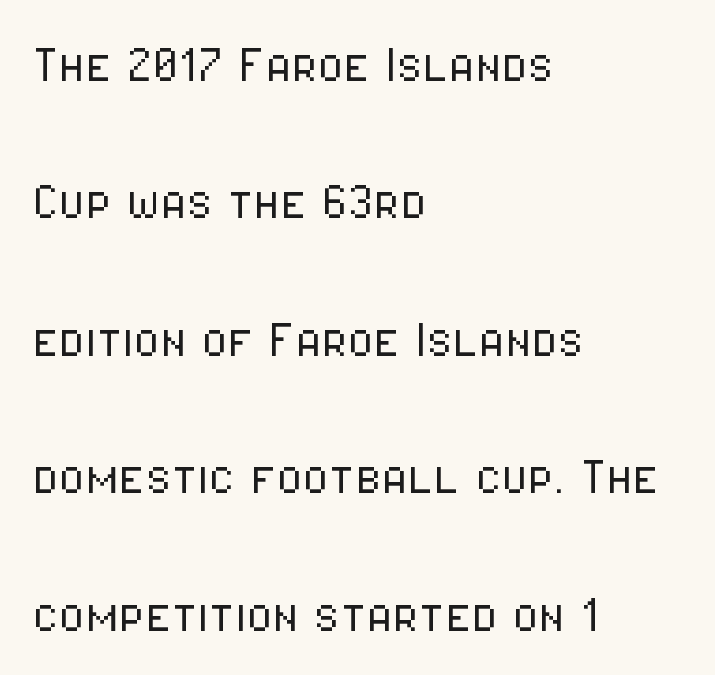
Q: Is the text bold? A: No.
Q: Is the text italic (slanted)? A: No, it is upright.
Q: Is the typeface a serif or a sans-serif typeface? A: Sans-serif.
Q: Is the text underlined? A: No.
Q: How is the paragraph aligned? A: Left-aligned.
Q: Is the spacing between letters normal or unusually wide? A: Normal.
Q: Is the spacing between lines tight, normal or loose? A: Loose.
Q: Width (condensed, normal, or wide)? A: Condensed.
Q: Stroke contrast? A: Low.
Q: x-height? A: Medium.
Q: Monospaced? A: No.
